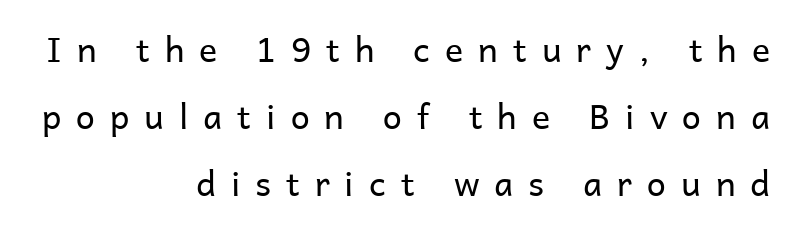
{"serif": "no", "italic": "no", "bold": "no", "weight": "regular", "width": "normal", "stroke_contrast": "low", "x_height": "medium", "monospaced": "no", "underline": "no", "align": "right", "line_spacing": "loose", "line_spacing_ratio": 1.97, "letter_spacing": "wide", "letter_spacing_em": 0.44, "glyph_px": 34}
